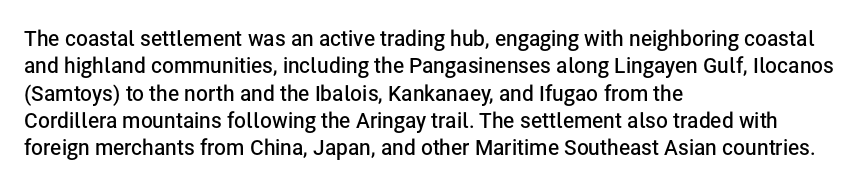
Q: Is the text bold? A: Semi-bold.
Q: Is the text italic (slanted)? A: No, it is upright.
Q: Is the text underlined? A: No.
Q: How is the paragraph aligned? A: Left-aligned.
Q: Is the spacing between letters normal or unusually wide? A: Normal.
Q: Is the spacing between lines tight, normal or loose? A: Normal.
